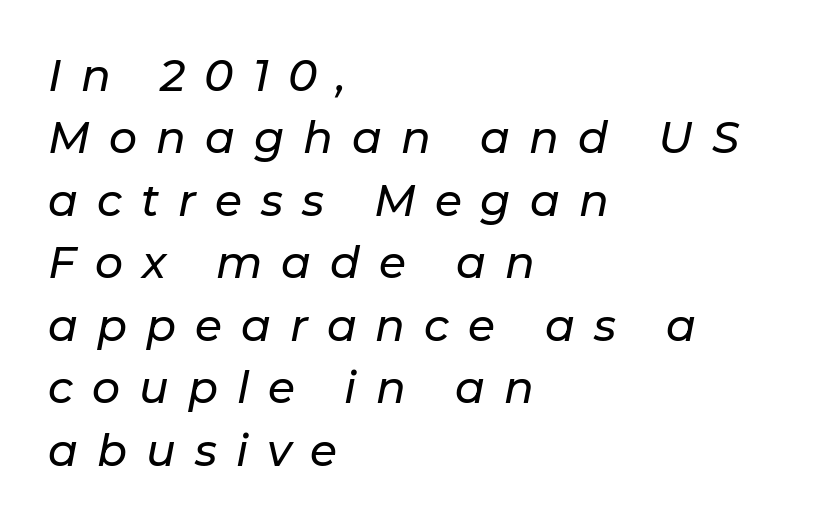
The image shows 44 px text type, italic (leaning right); set left-aligned, normal line spacing (1.42x), unusually wide letter spacing (+0.43 em), not underlined; low stroke contrast and a medium x-height.
